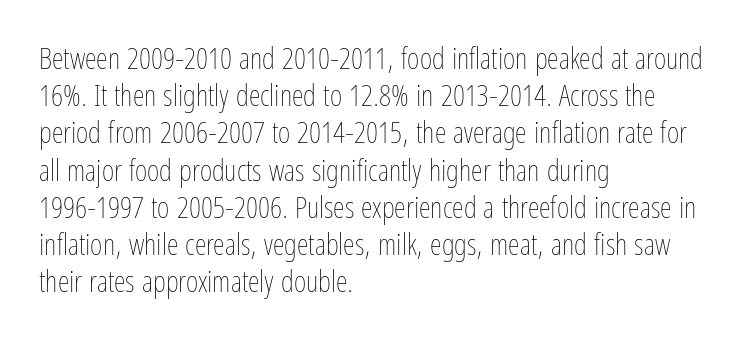
Q: Is the text bold? A: No.
Q: Is the text italic (slanted)? A: No, it is upright.
Q: Is the text underlined? A: No.
Q: How is the paragraph aligned? A: Left-aligned.
Q: Is the spacing between letters normal or unusually wide? A: Normal.
Q: Width (condensed, normal, or wide)? A: Condensed.
Q: Stroke contrast? A: Low.
Q: x-height? A: Medium.
Q: Monospaced? A: No.
